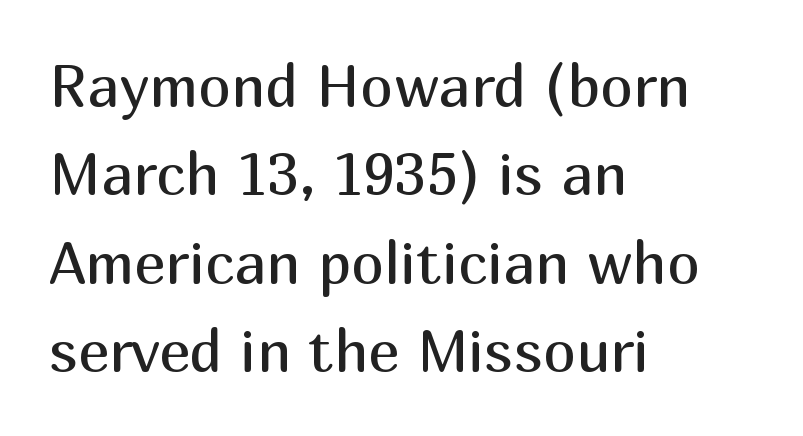
Baseline-to-baseline distance is the conventional proportion of letter height. This reads as an unemphasized weight, regular at the heaviest. Characters remain perfectly vertical along every line. Each word holds together tightly as a unit, with standard inter-letter gaps. Honestly, there is no underline to notice here at all.
